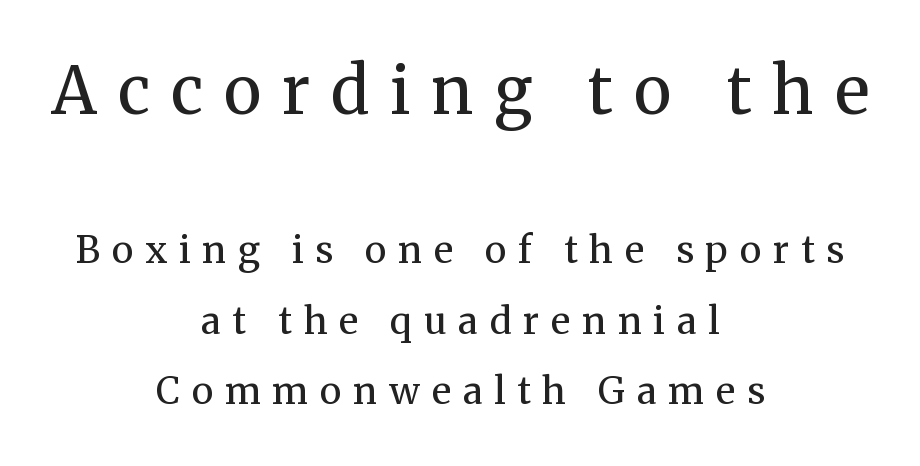
The image shows 65 px regular-weight serif type, upright; set centered, loose line spacing (1.91x), unusually wide letter spacing (+0.32 em), not underlined; the first (top) block is 1.76x larger; medium stroke contrast and a medium x-height.
